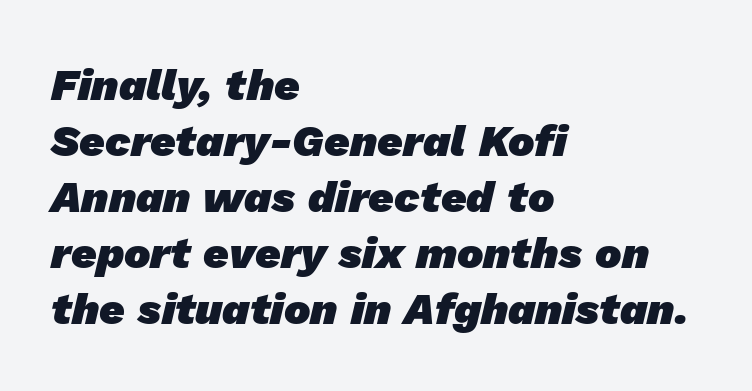
As a designer I'd log this as weight 700, bold. The designer went with a sans here, leaving each stem footless. Notice how the passage keeps a crisp vertical edge on the left only. Caption: standard tracking, unaltered. Interline gaps are of average width in this sample. The rendering uses natural spacing where letterforms have individual widths.
